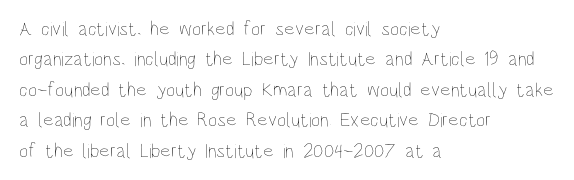
Q: Is the text bold? A: No.
Q: Is the text italic (slanted)? A: No, it is upright.
Q: Is the text underlined? A: No.
Q: How is the paragraph aligned? A: Left-aligned.
Q: Is the spacing between letters normal or unusually wide? A: Normal.
Q: Is the spacing between lines tight, normal or loose? A: Normal.
